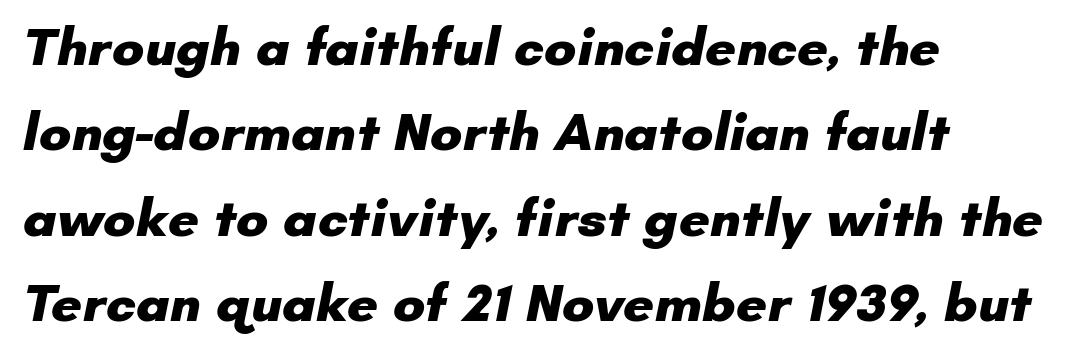
Nope, no serifs anywhere on these letters. Characters follow at the spacing the type designer built in. The rows are spaced the way most documents space them. Is this a fixed-width face? No — the glyphs have proportional, varying widths.
